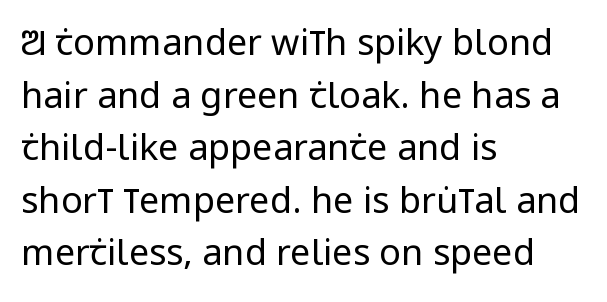
The typography opts for an upright posture over an oblique one. Alignment: flush left. What kind of face is this? One without serifs — a sans. Evenly set lines give the paragraph a standard silhouette. Lines of text with bare space underneath. This is not heavy type; no bold has been used.
